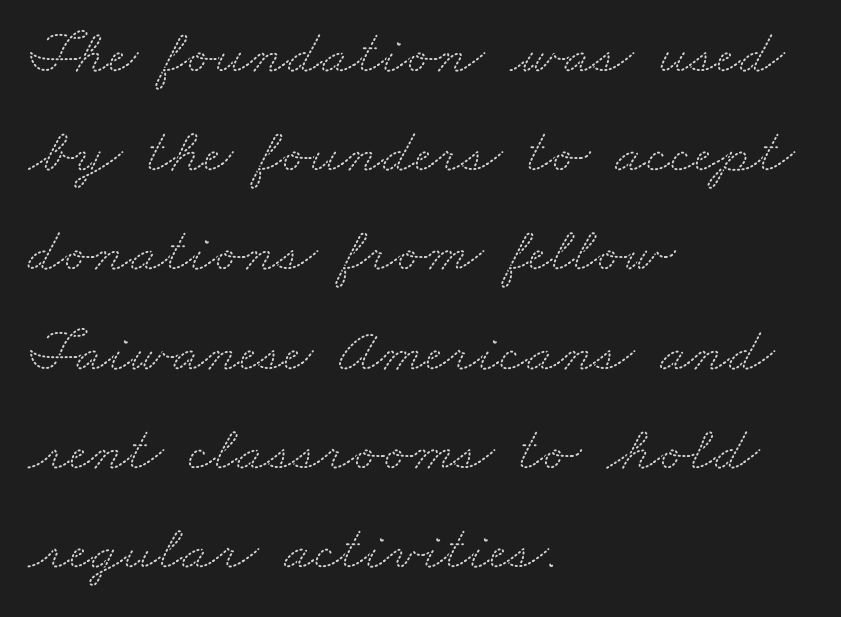
Q: Is the typeface a serif or a sans-serif typeface? A: Serif.
Q: Is the text underlined? A: No.
Q: How is the paragraph aligned? A: Left-aligned.
Q: Is the spacing between letters normal or unusually wide? A: Normal.
Q: Is the spacing between lines tight, normal or loose? A: Normal.
Q: Width (condensed, normal, or wide)? A: Wide.
Q: Stroke contrast? A: Medium.
Q: x-height? A: Small.
Q: Monospaced? A: No.
